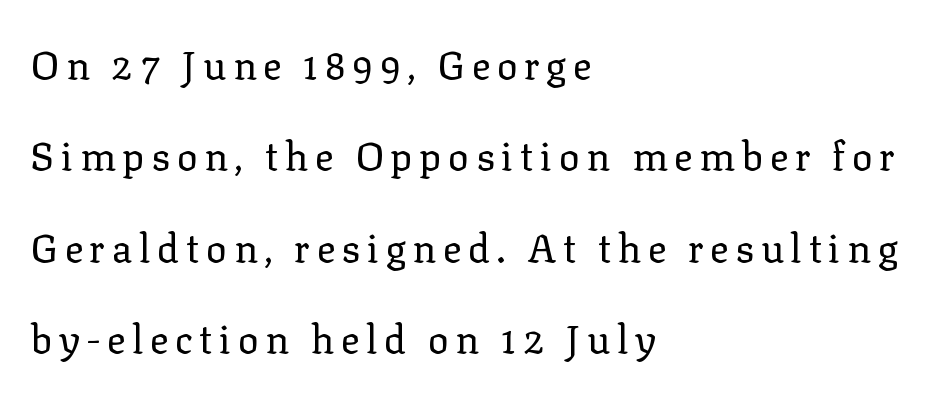
Q: Is the text bold? A: No.
Q: Is the text italic (slanted)? A: No, it is upright.
Q: Is the typeface a serif or a sans-serif typeface? A: Serif.
Q: Is the text underlined? A: No.
Q: How is the paragraph aligned? A: Left-aligned.
Q: Is the spacing between lines tight, normal or loose? A: Loose.
Q: Width (condensed, normal, or wide)? A: Normal.
Q: Stroke contrast? A: Low.
Q: x-height? A: Medium.
Q: Monospaced? A: No.
